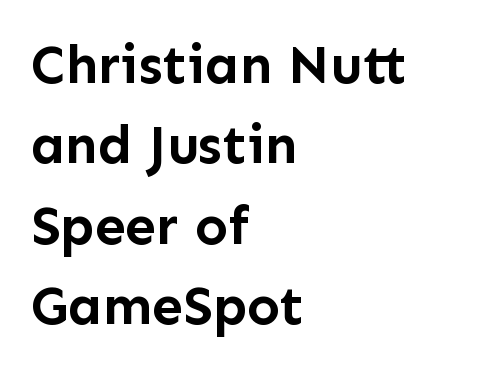
{"serif": "no", "italic": "no", "bold": "yes", "weight": "semibold", "width": "normal", "stroke_contrast": "low", "x_height": "medium", "monospaced": "no", "underline": "no", "align": "left", "line_spacing": "normal", "line_spacing_ratio": 1.46, "letter_spacing": "normal", "letter_spacing_em": 0.0, "glyph_px": 55}
